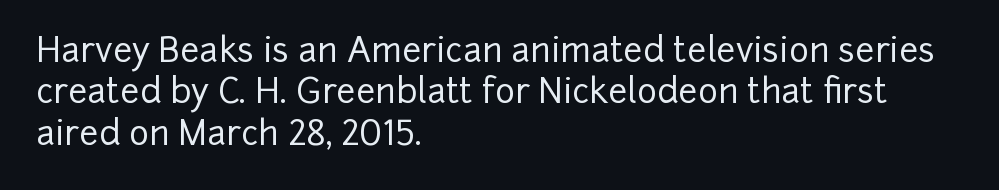
Q: Is the text italic (slanted)? A: No, it is upright.
Q: Is the typeface a serif or a sans-serif typeface? A: Sans-serif.
Q: Is the text underlined? A: No.
Q: How is the paragraph aligned? A: Left-aligned.
Q: Is the spacing between letters normal or unusually wide? A: Normal.
Q: Width (condensed, normal, or wide)? A: Normal.
Q: Stroke contrast? A: Low.
Q: x-height? A: Medium.
Q: Monospaced? A: No.
